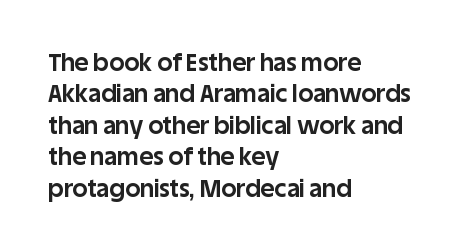
Caption: standard tracking, unaltered. In CSS terms this would be text-align: left. Unlike italic type, these characters show no tilt at all. A dark, heavy texture on the line: the type is bold.
